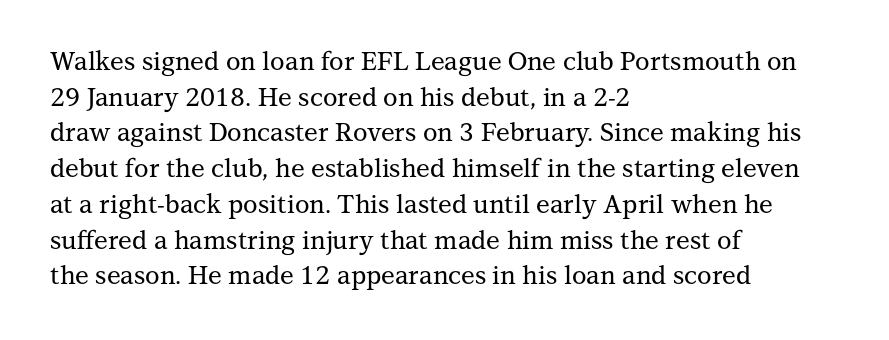
{"italic": "no", "underline": "no", "align": "left", "line_spacing": "normal", "line_spacing_ratio": 1.43, "letter_spacing": "normal", "letter_spacing_em": 0.0, "glyph_px": 25}
